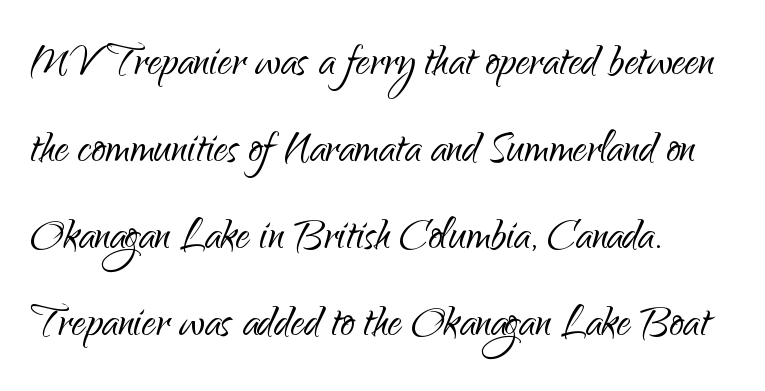
Q: Is the text bold? A: No.
Q: Is the text italic (slanted)? A: Yes.
Q: Is the typeface a serif or a sans-serif typeface? A: Sans-serif.
Q: Is the text underlined? A: No.
Q: How is the paragraph aligned? A: Left-aligned.
Q: Is the spacing between letters normal or unusually wide? A: Normal.
Q: Is the spacing between lines tight, normal or loose? A: Normal.
Q: Width (condensed, normal, or wide)? A: Normal.
Q: Stroke contrast? A: Low.
Q: x-height? A: Small.
Q: Monospaced? A: No.
